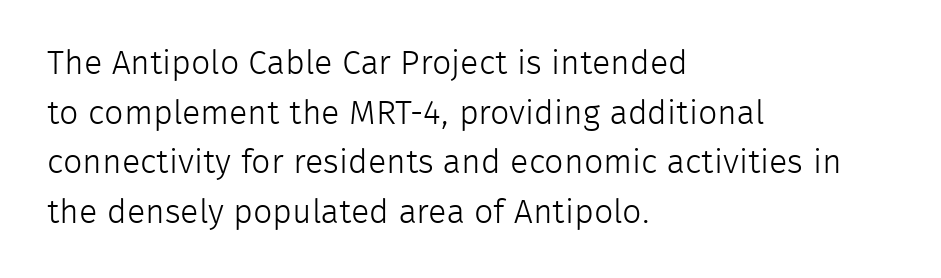
Posture: upright roman. The passage is arranged the way most books set body copy — flush left. A typesetter would label this face a sans. Do the characters align in a grid? No, the font is proportional. The passage shown stacks its lines at a standard gap.
